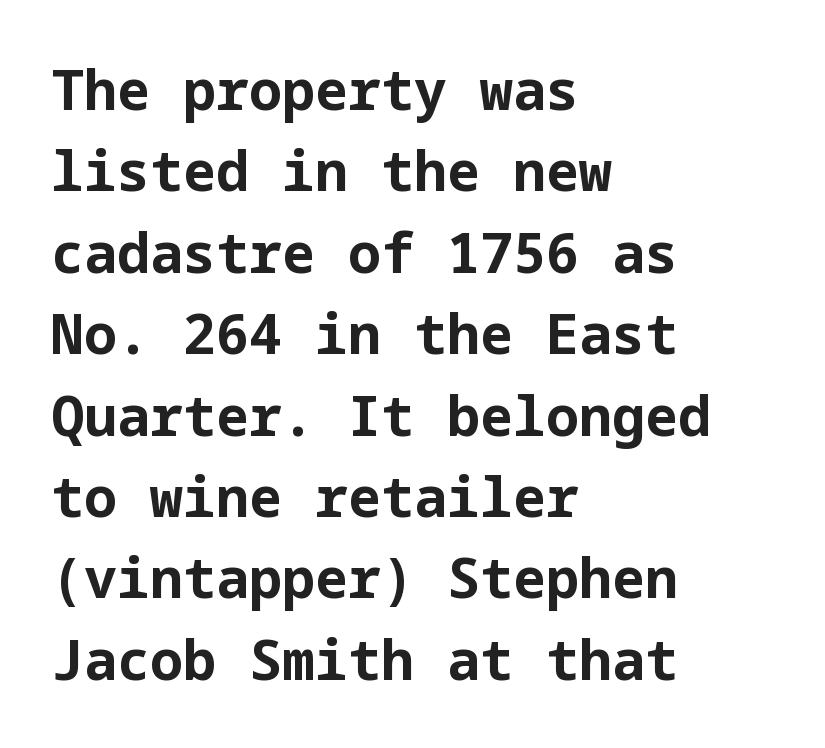
{"serif": "no", "italic": "no", "bold": "yes", "weight": "bold", "width": "normal", "stroke_contrast": "low", "x_height": "medium", "underline": "no", "align": "left", "line_spacing": "normal", "line_spacing_ratio": 1.48, "letter_spacing": "normal", "letter_spacing_em": 0.0, "glyph_px": 55}
